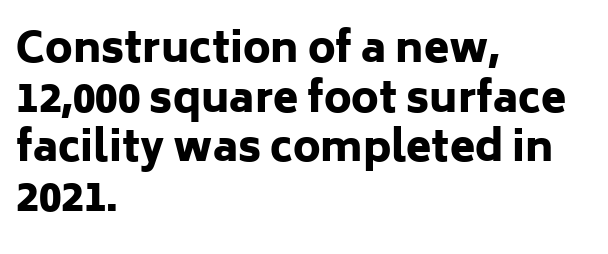
The image shows 41 px heavy sans-serif type, upright; set left-aligned, line spacing 1.21x, normal letter spacing, not underlined; low stroke contrast and a medium x-height.
